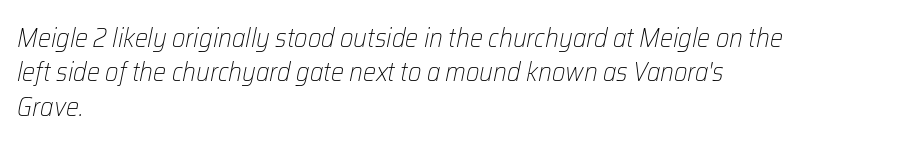
Q: Is the text bold? A: No.
Q: Is the text italic (slanted)? A: Yes, it leans right by about 12 degrees.
Q: Is the text underlined? A: No.
Q: How is the paragraph aligned? A: Left-aligned.
Q: Is the spacing between letters normal or unusually wide? A: Normal.
Q: Is the spacing between lines tight, normal or loose? A: Normal.
